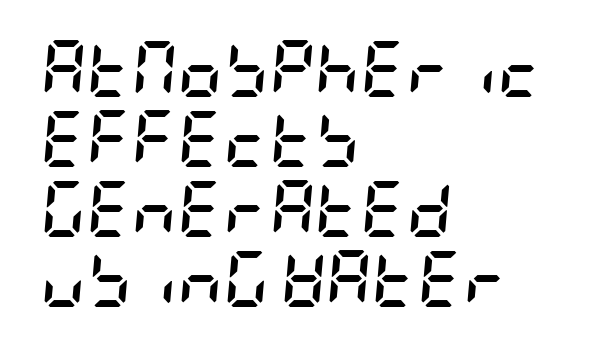
{"italic": "yes", "lean": "right", "slant_degrees": 5, "bold": "yes", "weight": "semibold", "width": "condensed", "stroke_contrast": "low", "x_height": "large", "underline": "no", "align": "left", "line_spacing": "normal", "line_spacing_ratio": 1.25, "letter_spacing": "normal", "letter_spacing_em": 0.0, "glyph_px": 56}
